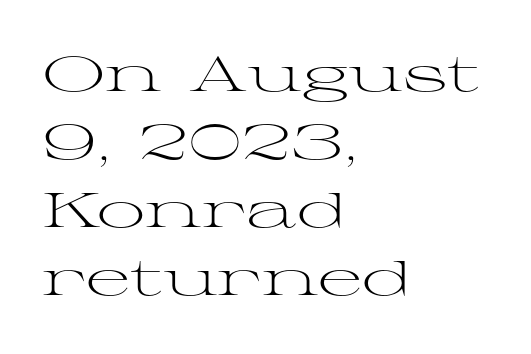
{"serif": "yes", "italic": "no", "bold": "no", "weight": "light", "width": "wide", "stroke_contrast": "medium", "x_height": "medium", "monospaced": "no", "underline": "no", "align": "left", "line_spacing": "normal", "line_spacing_ratio": 1.42, "letter_spacing": "normal", "letter_spacing_em": 0.0, "glyph_px": 48}
